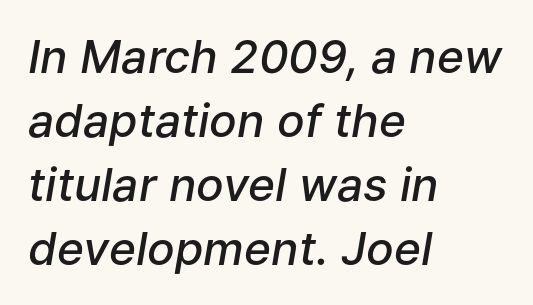
Q: Is the text bold? A: Semi-bold.
Q: Is the text italic (slanted)? A: Yes, it leans right by about 9 degrees.
Q: Is the text underlined? A: No.
Q: How is the paragraph aligned? A: Left-aligned.
Q: Is the spacing between letters normal or unusually wide? A: Normal.
Q: Is the spacing between lines tight, normal or loose? A: Normal.
Q: Width (condensed, normal, or wide)? A: Normal.
Q: Stroke contrast? A: Low.
Q: x-height? A: Medium.
Q: Monospaced? A: No.
